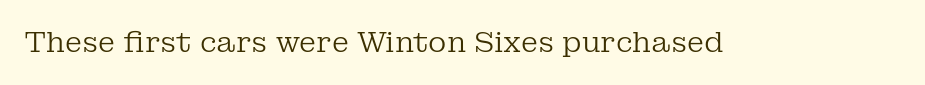
{"serif": "yes", "italic": "no", "bold": "no", "weight": "regular", "width": "normal", "stroke_contrast": "low", "x_height": "medium", "monospaced": "no", "underline": "no", "letter_spacing": "normal", "letter_spacing_em": 0.0, "glyph_px": 28}
